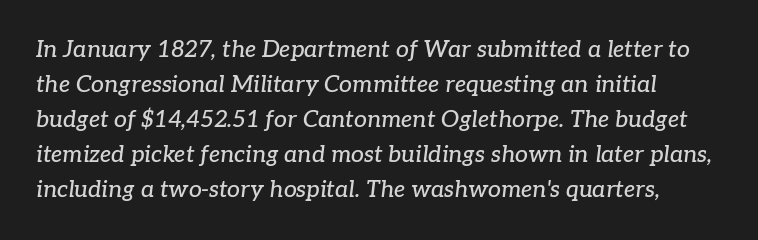
{"italic": "yes", "lean": "right", "slant_degrees": 7, "underline": "no", "line_spacing": "normal", "line_spacing_ratio": 1.52, "letter_spacing": "normal", "letter_spacing_em": 0.0, "glyph_px": 23}
